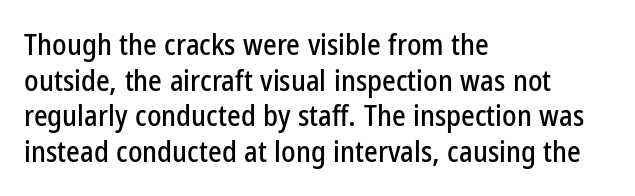
The passage shown is typeset with a sans-serif family. Observe the ordinary spacing: letters are neighbours, not strangers. Proportional: the letters do not fall into vertical columns. Italic: no, the glyphs are upright roman.
